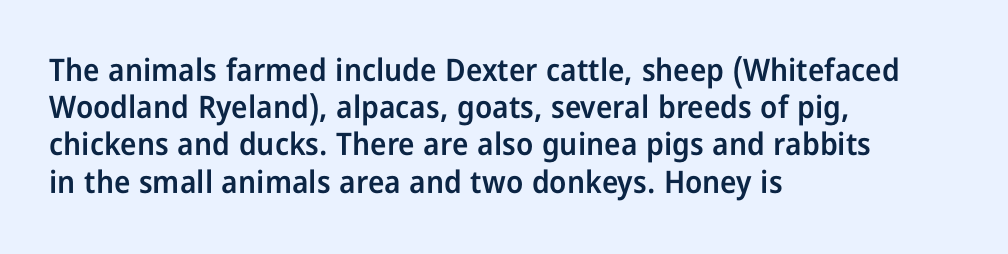
Q: Is the text bold? A: Semi-bold.
Q: Is the text italic (slanted)? A: No, it is upright.
Q: Is the typeface a serif or a sans-serif typeface? A: Sans-serif.
Q: Is the text underlined? A: No.
Q: How is the paragraph aligned? A: Left-aligned.
Q: Is the spacing between letters normal or unusually wide? A: Normal.
Q: Width (condensed, normal, or wide)? A: Condensed.
Q: Stroke contrast? A: Low.
Q: x-height? A: Medium.
Q: Monospaced? A: No.
